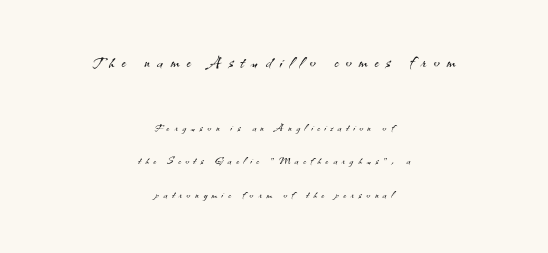
Descender tails drop into unmarked territory. The weight would be labelled regular, book, light, or lighter still. Baseline-to-baseline distance is far greater than the letter height.
